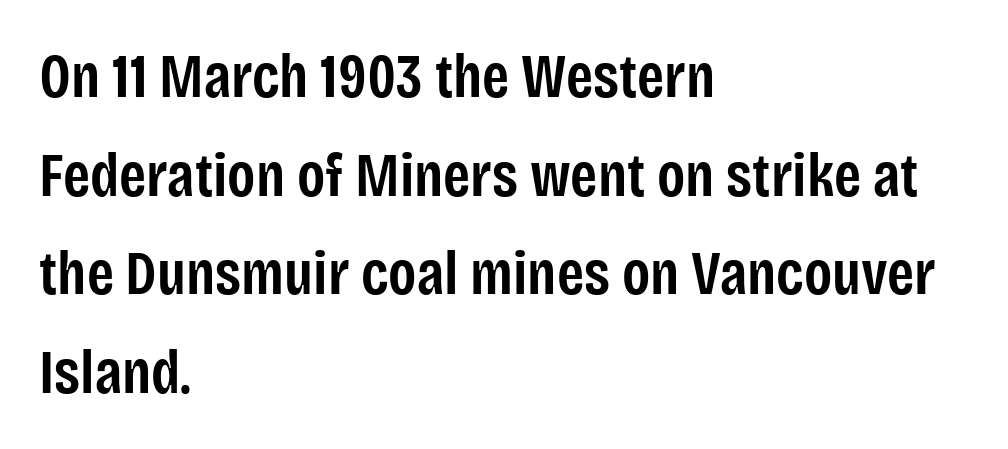
Q: Is the text bold? A: Semi-bold.
Q: Is the text italic (slanted)? A: No, it is upright.
Q: Is the typeface a serif or a sans-serif typeface? A: Sans-serif.
Q: Is the text underlined? A: No.
Q: How is the paragraph aligned? A: Left-aligned.
Q: Is the spacing between letters normal or unusually wide? A: Normal.
Q: Is the spacing between lines tight, normal or loose? A: Normal.
Q: Width (condensed, normal, or wide)? A: Condensed.
Q: Stroke contrast? A: Low.
Q: x-height? A: Large.
Q: Monospaced? A: No.
